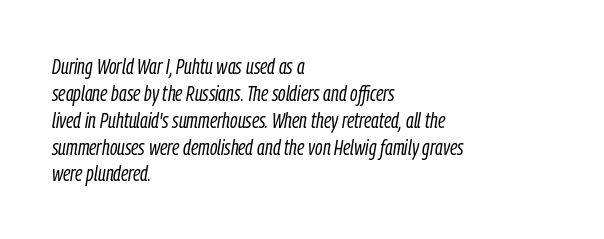
The type is set solid horizontally, with unmodified tracking. In terms of posture, this sample is oblique. A classic flush-left, rag-right setting is used for this passage. The string is rendered with underlining switched off. Is the type heavy? It reads as light-to-regular instead.
